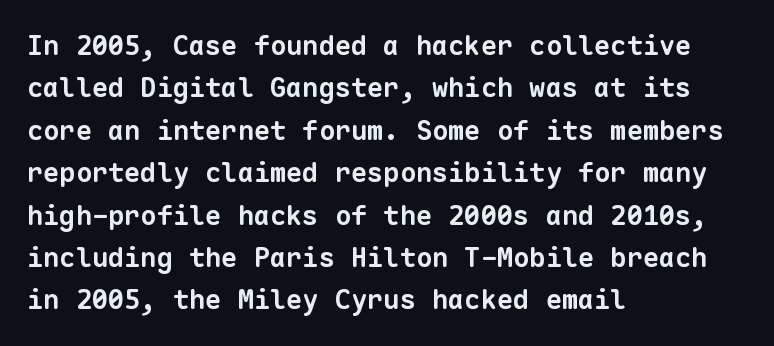
The letterforms sit shoulder to shoulder at normal distance. Typeset ragged right — the left edge is the straight one. The words here are not underlined. Regular leading. The characters look thick and weighty, a clear bold.
